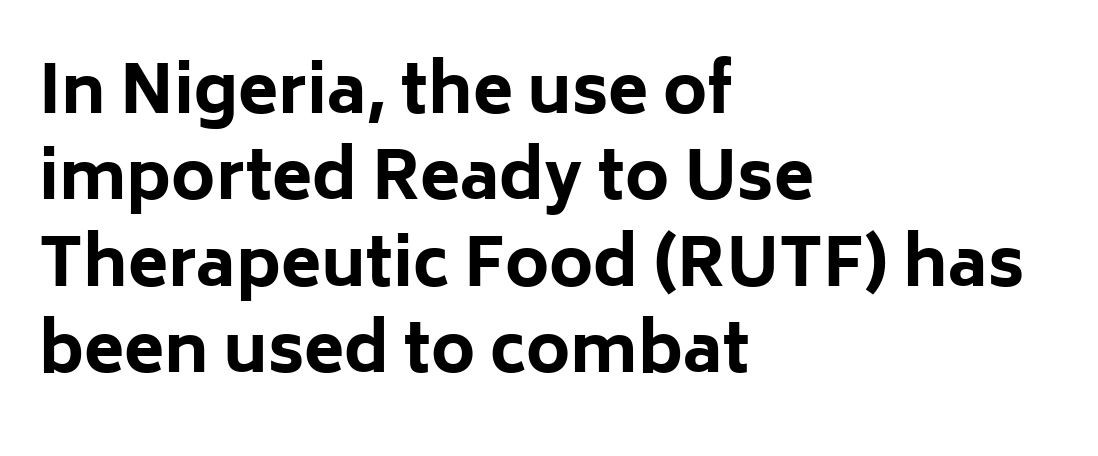
Q: Is the text bold? A: Yes.
Q: Is the text italic (slanted)? A: No, it is upright.
Q: Is the typeface a serif or a sans-serif typeface? A: Sans-serif.
Q: Is the text underlined? A: No.
Q: How is the paragraph aligned? A: Left-aligned.
Q: Is the spacing between letters normal or unusually wide? A: Normal.
Q: Is the spacing between lines tight, normal or loose? A: Normal.
Q: Width (condensed, normal, or wide)? A: Normal.
Q: Stroke contrast? A: Low.
Q: x-height? A: Medium.
Q: Monospaced? A: No.
